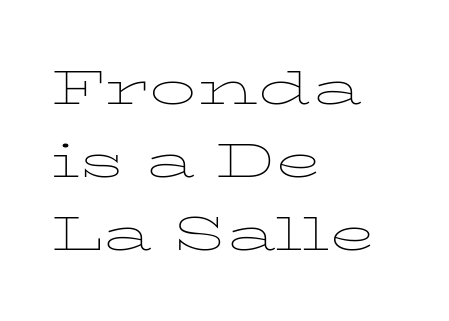
In terms of posture, this sample is upright. Unmarked baselines from the first word to the last. Weight: not bold — regular or lighter. This sample is left-justified, so line endings fall wherever the words run out.
